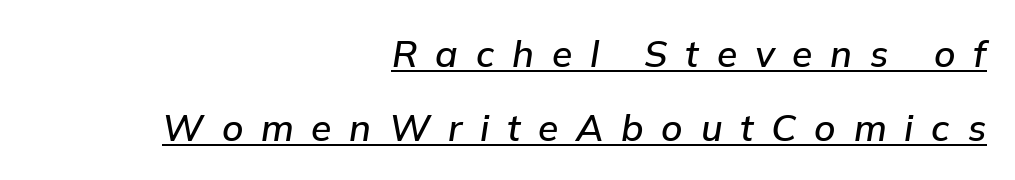
The image shows 37 px text type, italic (leaning right); set right-aligned, loose line spacing (1.99x), unusually wide letter spacing (+0.48 em), underlined; low stroke contrast and a medium x-height.
